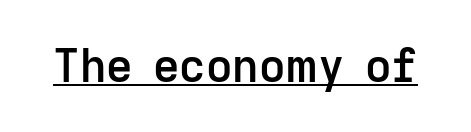
Q: Is the text bold? A: Semi-bold.
Q: Is the text italic (slanted)? A: No, it is upright.
Q: Is the typeface a serif or a sans-serif typeface? A: Sans-serif.
Q: Is the text underlined? A: Yes.
Q: Is the spacing between letters normal or unusually wide? A: Normal.
Q: Width (condensed, normal, or wide)? A: Normal.
Q: Stroke contrast? A: Low.
Q: x-height? A: Medium.
Q: Monospaced? A: No.
